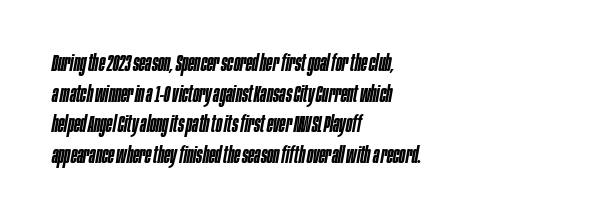
The image shows 23 px text type, italic (leaning right); set left-aligned, normal line spacing (1.33x), normal letter spacing, not underlined.
